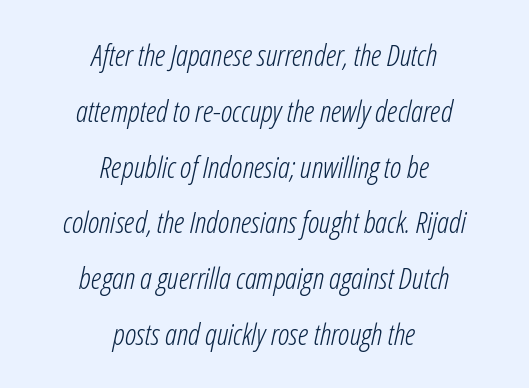
{"italic": "yes", "lean": "right", "slant_degrees": 12, "bold": "no", "weight": "light", "width": "condensed", "stroke_contrast": "low", "x_height": "medium", "monospaced": "no", "underline": "no", "align": "center", "line_spacing_ratio": 1.86, "letter_spacing": "normal", "letter_spacing_em": 0.0, "glyph_px": 30}
